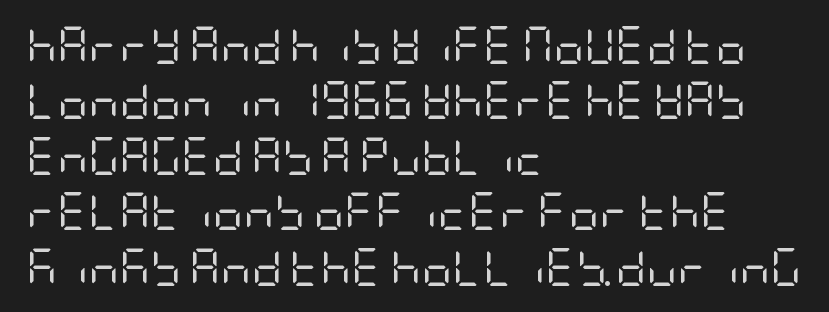
The image shows 38 px regular-weight, condensed sans-serif type, upright; set left-aligned, normal line spacing (1.46x), normal letter spacing, not underlined; low stroke contrast and a large x-height.
